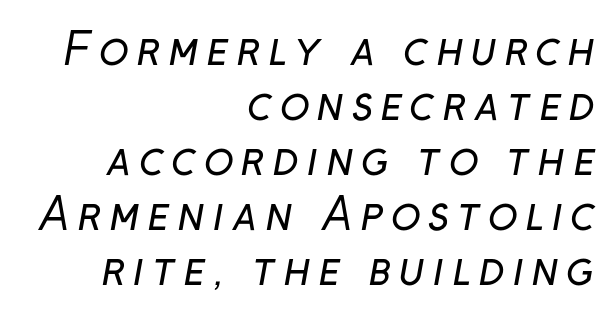
{"serif": "no", "bold": "no", "weight": "regular", "width": "normal", "stroke_contrast": "low", "x_height": "medium", "monospaced": "no", "underline": "no", "align": "right", "line_spacing": "normal", "line_spacing_ratio": 1.25, "glyph_px": 44}
